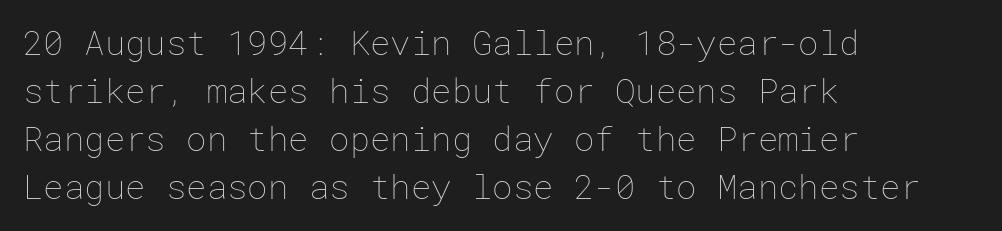
The image shows 34 px thin type, upright; set left-aligned, normal line spacing (1.41x), normal letter spacing, not underlined; low stroke contrast and a medium x-height.
